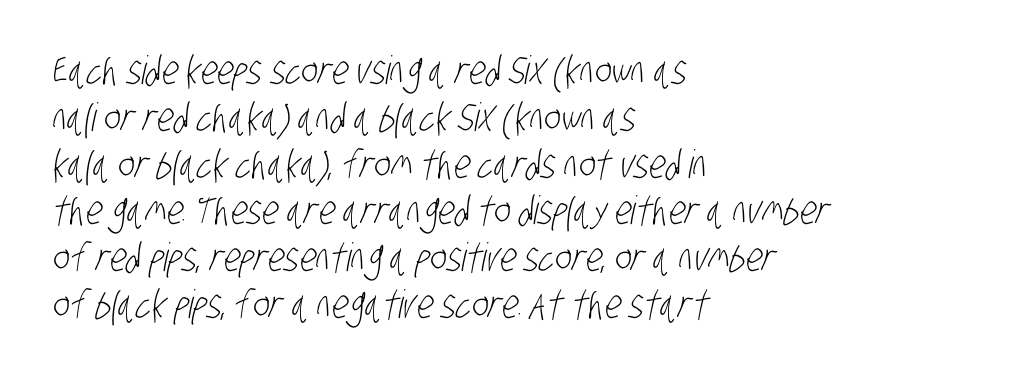
Q: Is the text bold? A: No.
Q: Is the typeface a serif or a sans-serif typeface? A: Sans-serif.
Q: Is the text underlined? A: No.
Q: How is the paragraph aligned? A: Left-aligned.
Q: Is the spacing between letters normal or unusually wide? A: Normal.
Q: Width (condensed, normal, or wide)? A: Condensed.
Q: Stroke contrast? A: Low.
Q: x-height? A: Large.
Q: Monospaced? A: No.
